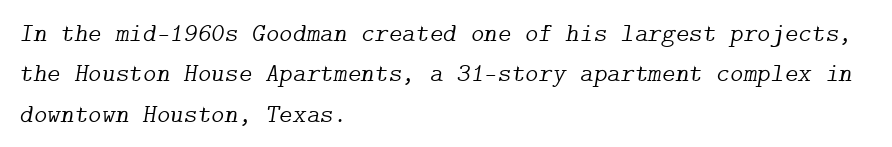
Q: Is the text bold? A: No.
Q: Is the text italic (slanted)? A: Yes, it leans right by about 9 degrees.
Q: Is the text underlined? A: No.
Q: How is the paragraph aligned? A: Left-aligned.
Q: Is the spacing between letters normal or unusually wide? A: Normal.
Q: Is the spacing between lines tight, normal or loose? A: Normal.
